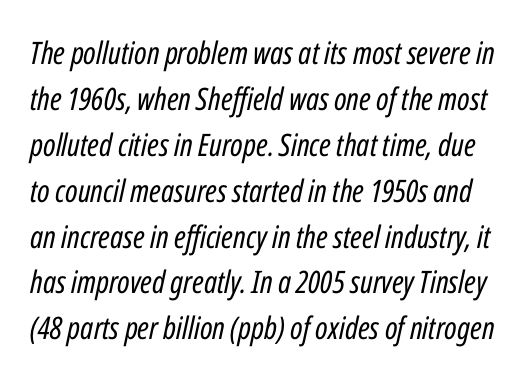
Note the varied advance widths — an 'i' is clearly narrower than an 'm'. A typesetter would call this leading conventional body-copy spacing. No extra ink here — the face is not bold. No extra tracking has been applied to these lines.
